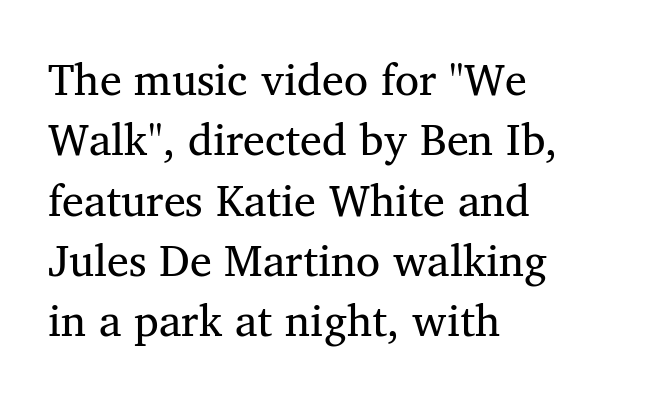
{"serif": "yes", "bold": "no", "weight": "regular", "width": "normal", "stroke_contrast": "medium", "x_height": "medium", "monospaced": "no", "underline": "no", "align": "left", "line_spacing": "normal", "line_spacing_ratio": 1.37, "letter_spacing": "normal", "letter_spacing_em": 0.0, "glyph_px": 44}
